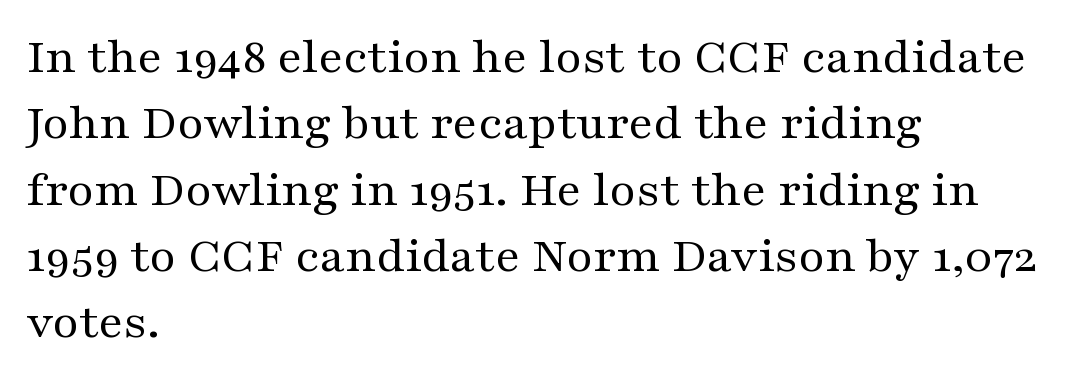
A typesetter would label this face a serif. Students, observe: this is what conventionally led text looks like. You can tell it's not italic because the verticals are truly vertical. Nothing unusual about the tracking: characters are spaced as the font intends. Ink coverage per letter is moderate at most.
